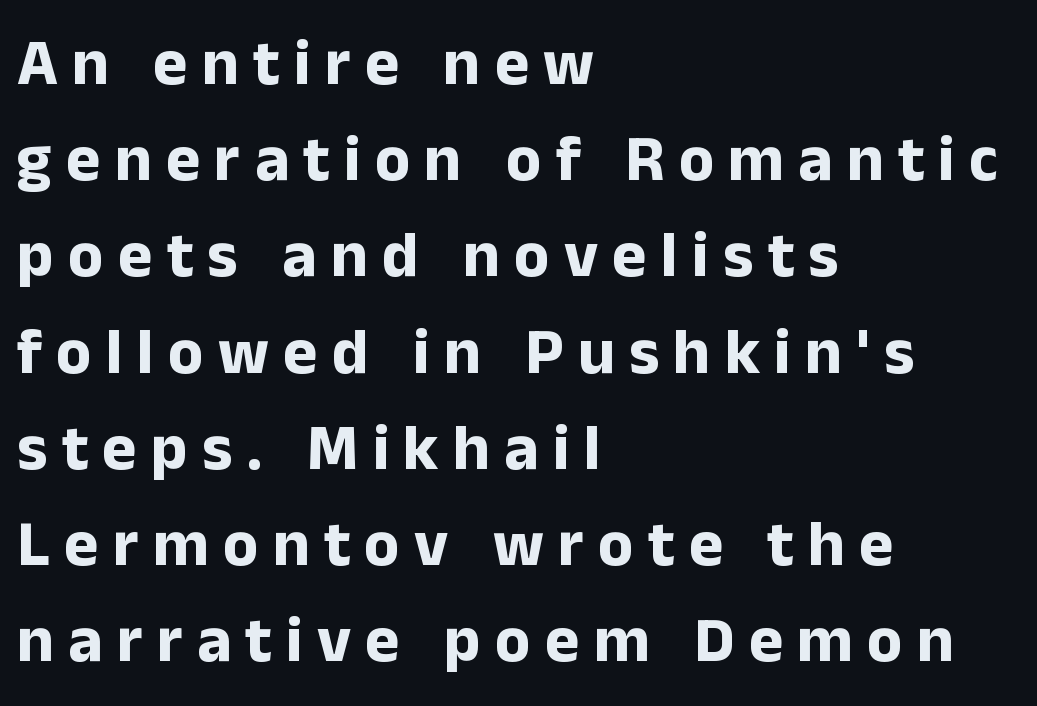
Nothing sits at the stroke ends, so this counts as sans-serif. Typographic density is high because the face is bold. Is the letter spacing exaggerated? Yes — the characters are pushed far apart. Is this a fixed-width face? No — the glyphs have proportional, varying widths. Notice how the stems are strictly vertical — no italics here.
